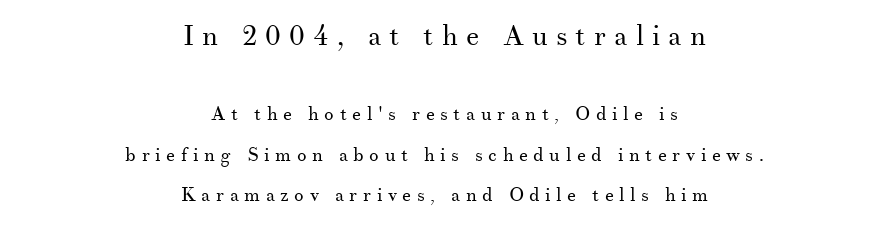
The image shows 28 px regular-weight serif type, upright; set centered, loose line spacing (2.13x), unusually wide letter spacing (+0.29 em), not underlined; the first (top) block is 1.47x larger; medium stroke contrast and a small x-height.
